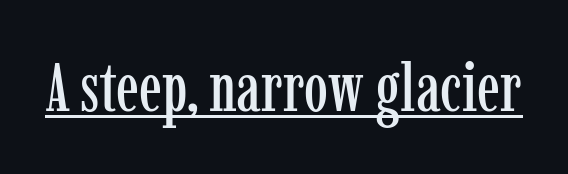
Q: Is the text italic (slanted)? A: No, it is upright.
Q: Is the typeface a serif or a sans-serif typeface? A: Serif.
Q: Is the text underlined? A: Yes.
Q: Is the spacing between letters normal or unusually wide? A: Normal.
Q: Width (condensed, normal, or wide)? A: Condensed.
Q: Stroke contrast? A: Low.
Q: x-height? A: Medium.
Q: Monospaced? A: No.
